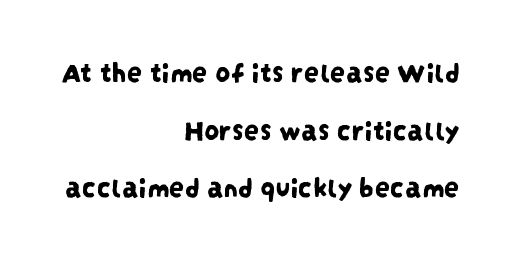
{"serif": "no", "width": "condensed", "stroke_contrast": "low", "x_height": "large", "monospaced": "no", "underline": "no", "align": "right", "line_spacing": "loose", "line_spacing_ratio": 1.92, "letter_spacing": "normal", "letter_spacing_em": 0.0, "glyph_px": 30}
